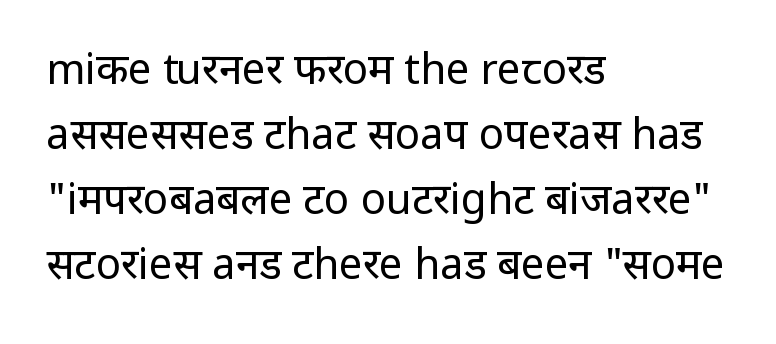
Q: Is the text bold? A: No.
Q: Is the text italic (slanted)? A: No, it is upright.
Q: Is the typeface a serif or a sans-serif typeface? A: Sans-serif.
Q: Is the text underlined? A: No.
Q: How is the paragraph aligned? A: Left-aligned.
Q: Is the spacing between letters normal or unusually wide? A: Normal.
Q: Is the spacing between lines tight, normal or loose? A: Normal.
Q: Width (condensed, normal, or wide)? A: Normal.
Q: Stroke contrast? A: Low.
Q: x-height? A: Medium.
Q: Monospaced? A: No.
